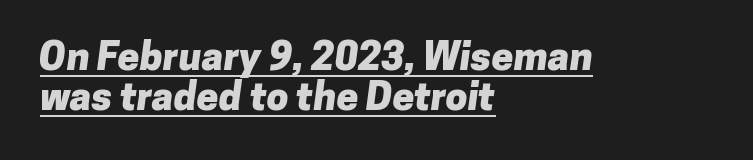
Underlined type. Short and long lines alike share a common starting point at left. Is the letter spacing exaggerated? No — it looks like the ordinary default. No feet cap the strokes, marking this as sans-serif type. The glyphs have the mass of a bold cut. Character widths vary here, with narrow letters taking less room than wide ones.
